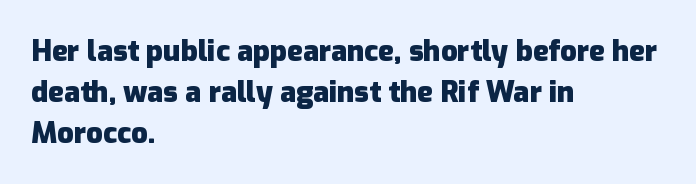
Q: Is the text bold? A: Yes.
Q: Is the text italic (slanted)? A: No, it is upright.
Q: Is the typeface a serif or a sans-serif typeface? A: Sans-serif.
Q: Is the text underlined? A: No.
Q: How is the paragraph aligned? A: Left-aligned.
Q: Is the spacing between letters normal or unusually wide? A: Normal.
Q: Is the spacing between lines tight, normal or loose? A: Normal.
Q: Width (condensed, normal, or wide)? A: Normal.
Q: Stroke contrast? A: Low.
Q: x-height? A: Medium.
Q: Monospaced? A: No.
